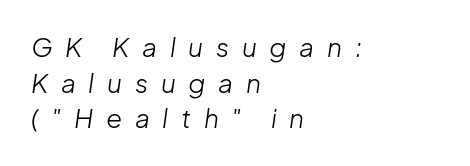
{"italic": "yes", "lean": "right", "slant_degrees": 8, "bold": "no", "underline": "no", "align": "left", "line_spacing": "normal", "line_spacing_ratio": 1.37, "letter_spacing": "wide", "letter_spacing_em": 0.49, "glyph_px": 26}
